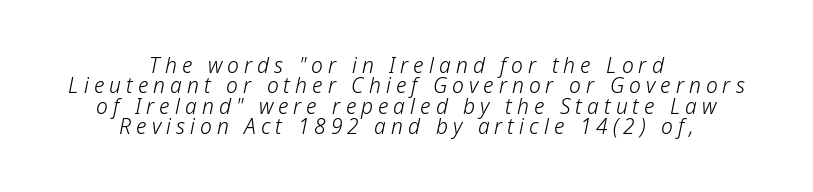
Q: Is the text bold? A: No.
Q: Is the text italic (slanted)? A: Yes, it leans right by about 12 degrees.
Q: Is the text underlined? A: No.
Q: How is the paragraph aligned? A: Centered.
Q: Is the spacing between letters normal or unusually wide? A: Unusually wide.
Q: Is the spacing between lines tight, normal or loose? A: Tight.
